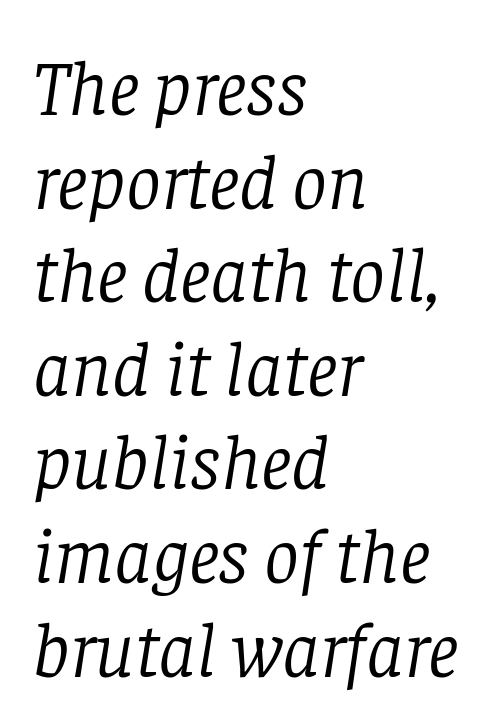
Q: Is the text bold? A: No.
Q: Is the text italic (slanted)? A: Yes, it leans right by about 8 degrees.
Q: Is the typeface a serif or a sans-serif typeface? A: Serif.
Q: Is the text underlined? A: No.
Q: How is the paragraph aligned? A: Left-aligned.
Q: Is the spacing between letters normal or unusually wide? A: Normal.
Q: Width (condensed, normal, or wide)? A: Normal.
Q: Stroke contrast? A: Low.
Q: x-height? A: Large.
Q: Monospaced? A: No.
